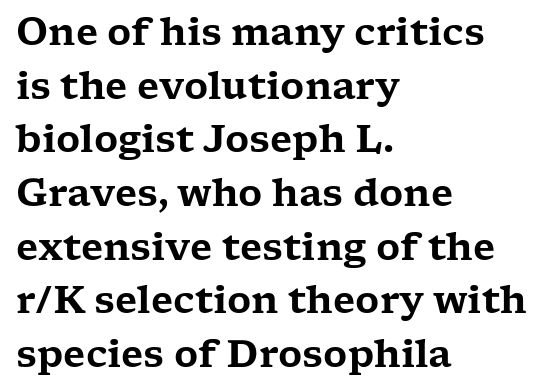
{"serif": "yes", "italic": "no", "width": "wide", "stroke_contrast": "low", "x_height": "medium", "monospaced": "no", "underline": "no", "align": "left", "line_spacing": "normal", "line_spacing_ratio": 1.45, "letter_spacing": "normal", "letter_spacing_em": 0.0, "glyph_px": 37}
